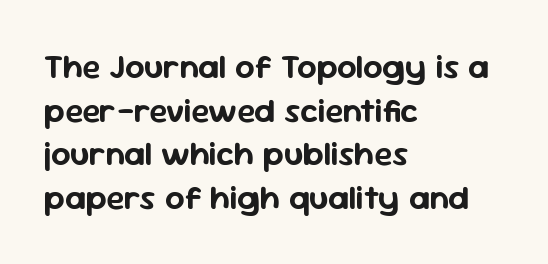
The image shows 34 px sans-serif type, upright; set left-aligned, normal line spacing (1.28x), normal letter spacing, not underlined; low stroke contrast and a medium x-height.
